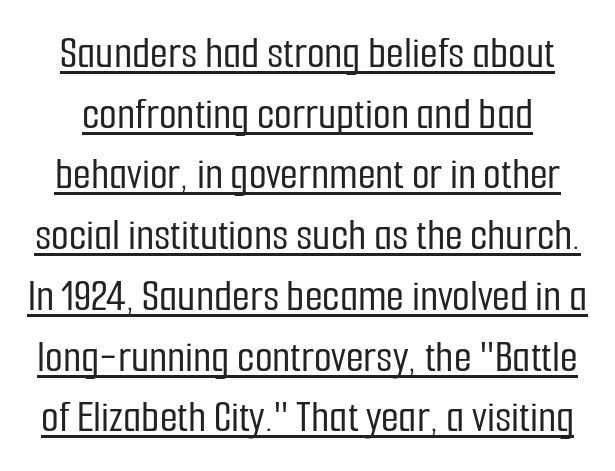
{"serif": "no", "italic": "no", "width": "condensed", "stroke_contrast": "low", "x_height": "medium", "monospaced": "no", "underline": "yes", "line_spacing": "normal", "line_spacing_ratio": 1.32, "letter_spacing": "normal", "letter_spacing_em": 0.0, "glyph_px": 46}
